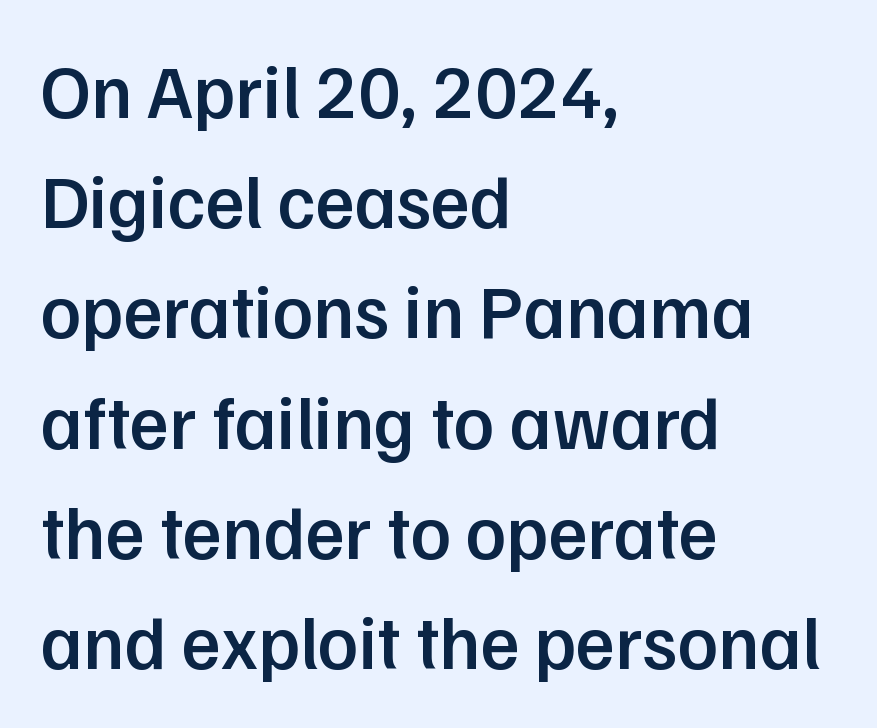
{"serif": "no", "italic": "no", "bold": "semi", "weight": "semibold", "width": "normal", "stroke_contrast": "low", "x_height": "medium", "monospaced": "no", "underline": "no", "align": "left", "line_spacing": "normal", "line_spacing_ratio": 1.47, "letter_spacing": "normal", "letter_spacing_em": 0.0, "glyph_px": 75}
